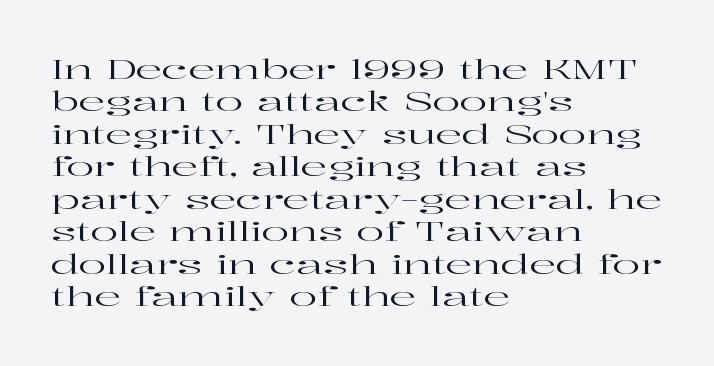
{"italic": "no", "underline": "no", "align": "left", "line_spacing": "normal", "line_spacing_ratio": 1.25, "letter_spacing": "normal", "letter_spacing_em": 0.0, "glyph_px": 26}
